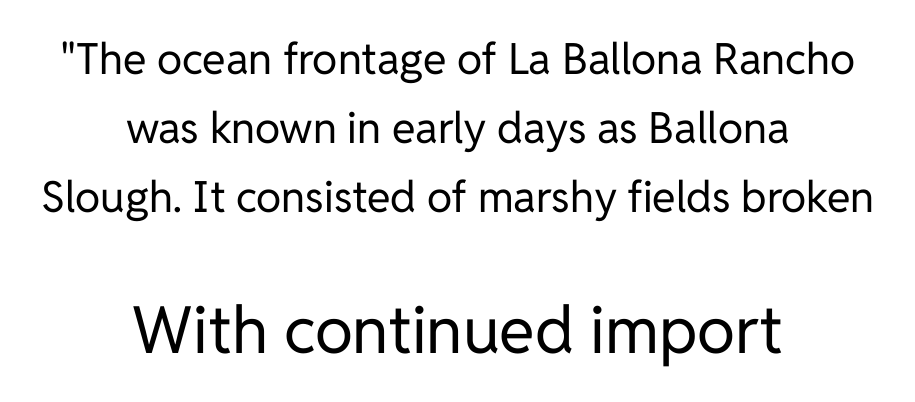
The rendering shows plain stroke endings on the letterforms — a sans-serif design. When letters stand straight like this, we call the style roman or upright. Regular leading. The face used here is proportionally spaced, like ordinary book or web type.
